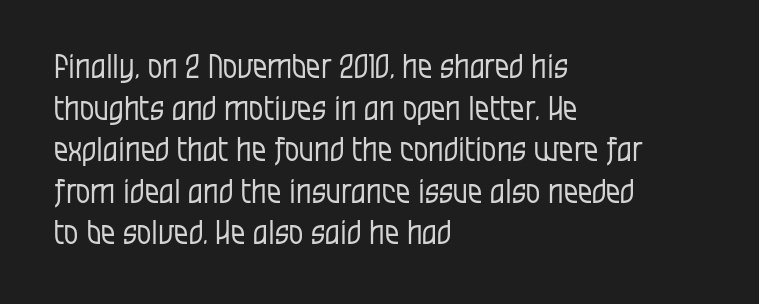
{"serif": "no", "italic": "no", "bold": "no", "weight": "regular", "width": "condensed", "stroke_contrast": "low", "x_height": "large", "monospaced": "no", "underline": "no", "align": "left", "line_spacing": "normal", "line_spacing_ratio": 1.3, "letter_spacing": "normal", "letter_spacing_em": 0.0, "glyph_px": 32}
